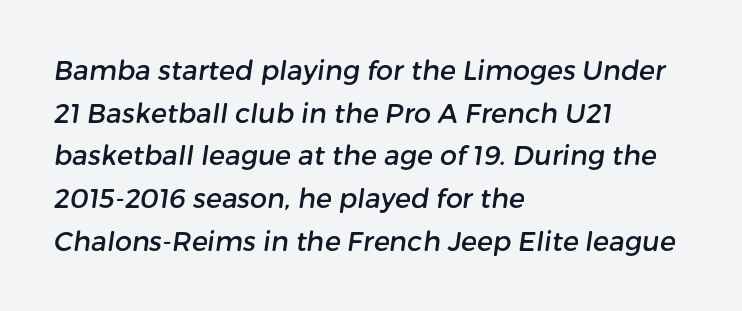
{"underline": "no", "align": "left", "line_spacing": "normal", "line_spacing_ratio": 1.58, "letter_spacing": "normal", "letter_spacing_em": 0.0, "glyph_px": 27}
